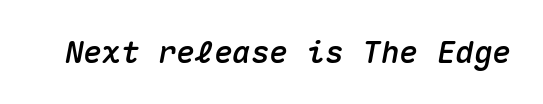
Q: Is the text italic (slanted)? A: Yes, it leans right by about 10 degrees.
Q: Is the text underlined? A: No.
Q: Is the spacing between letters normal or unusually wide? A: Normal.
Q: Width (condensed, normal, or wide)? A: Normal.
Q: Stroke contrast? A: Medium.
Q: x-height? A: Medium.
Q: Monospaced? A: Yes.
